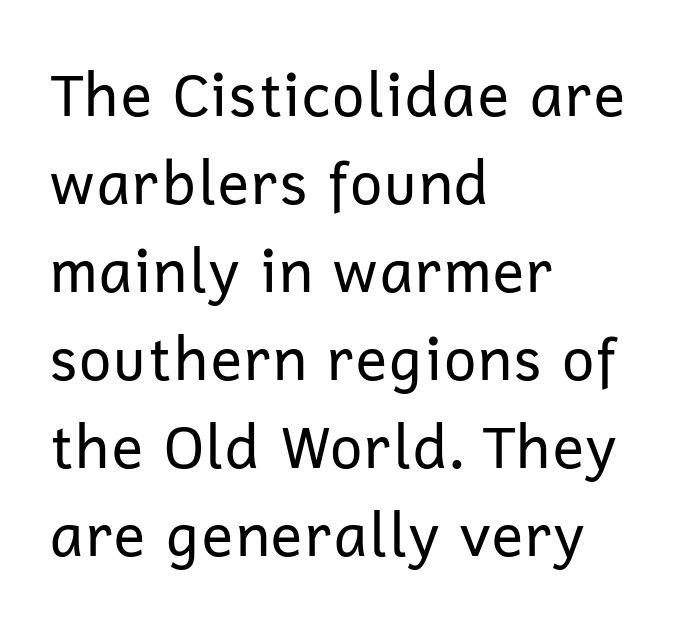
Posture: upright roman. Proportional: the letters do not fall into vertical columns. The passage shown is typeset with a sans-serif family. Horizontal bands of white between lines are of average thickness.
